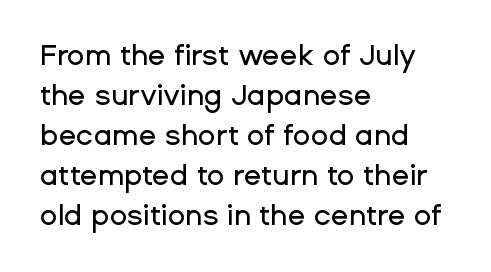
Q: Is the text italic (slanted)? A: No, it is upright.
Q: Is the typeface a serif or a sans-serif typeface? A: Sans-serif.
Q: Is the text underlined? A: No.
Q: How is the paragraph aligned? A: Left-aligned.
Q: Is the spacing between letters normal or unusually wide? A: Normal.
Q: Is the spacing between lines tight, normal or loose? A: Normal.
Q: Width (condensed, normal, or wide)? A: Normal.
Q: Stroke contrast? A: Low.
Q: x-height? A: Medium.
Q: Monospaced? A: No.
